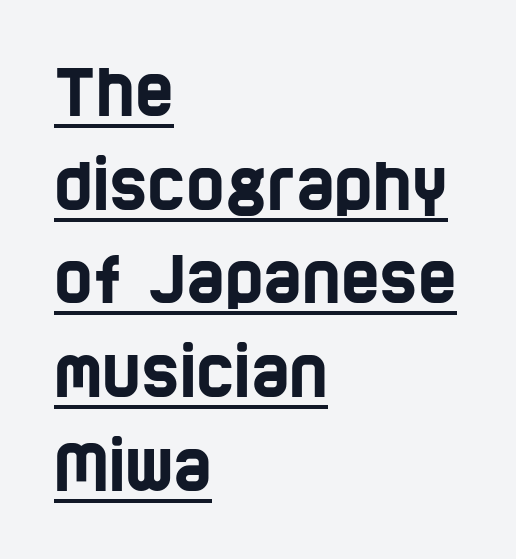
The image shows 66 px condensed sans-serif type; set left-aligned, normal line spacing (1.42x), normal letter spacing, underlined; low stroke contrast and a large x-height.
